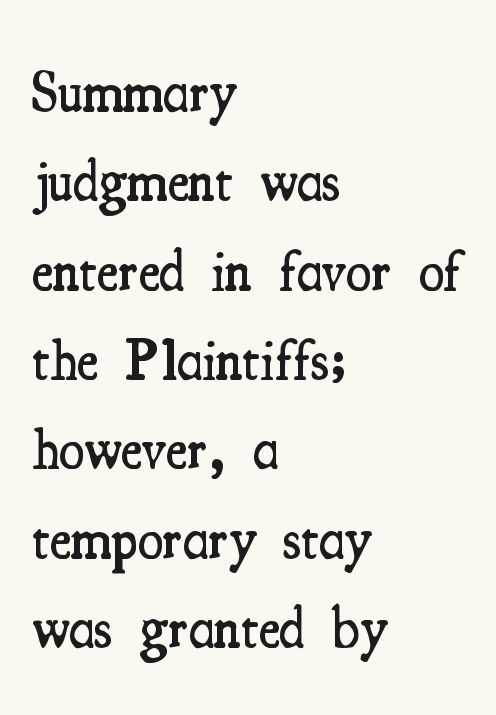
Q: Is the text bold? A: Semi-bold.
Q: Is the text italic (slanted)? A: No, it is upright.
Q: Is the typeface a serif or a sans-serif typeface? A: Serif.
Q: Is the text underlined? A: No.
Q: How is the paragraph aligned? A: Left-aligned.
Q: Is the spacing between letters normal or unusually wide? A: Normal.
Q: Is the spacing between lines tight, normal or loose? A: Normal.
Q: Width (condensed, normal, or wide)? A: Condensed.
Q: Stroke contrast? A: Medium.
Q: x-height? A: Small.
Q: Monospaced? A: No.
